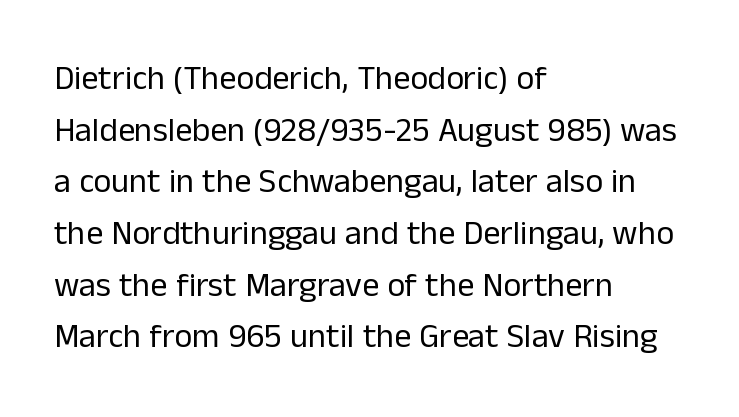
Q: Is the text bold? A: No.
Q: Is the text italic (slanted)? A: No, it is upright.
Q: Is the typeface a serif or a sans-serif typeface? A: Sans-serif.
Q: Is the text underlined? A: No.
Q: How is the paragraph aligned? A: Left-aligned.
Q: Is the spacing between letters normal or unusually wide? A: Normal.
Q: Is the spacing between lines tight, normal or loose? A: Normal.
Q: Width (condensed, normal, or wide)? A: Normal.
Q: Stroke contrast? A: Low.
Q: x-height? A: Medium.
Q: Monospaced? A: No.
